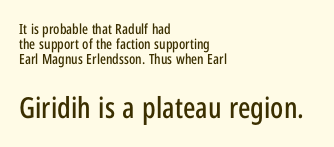
Quick note: interline space is minimal. Two sizes are in play, and the larger belongs to the second block. Type without underlining. Are there feet on the stems? There aren't — it's a sans.
